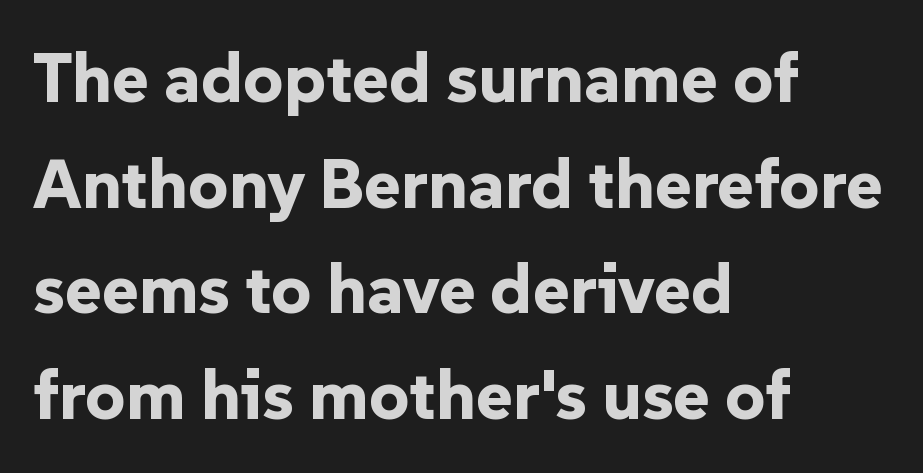
Leading matches the norm, producing a regular column. Plenty of ink on the page — the face is bold. The rag falls on the right side of this text block. Note: no serifs on the glyphs. You could not count columns in this text — the font is proportionally spaced.
